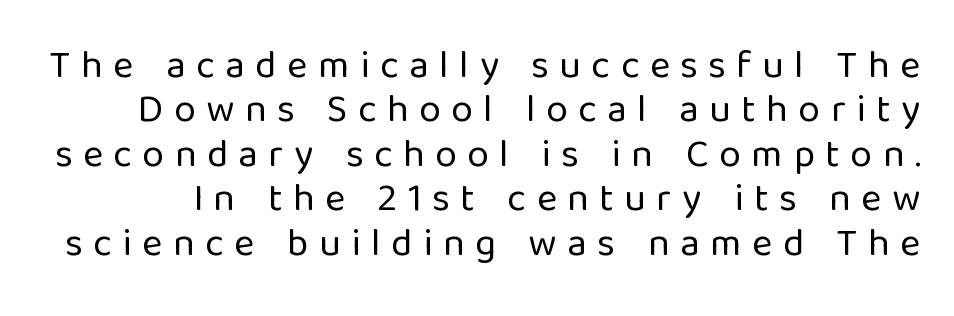
{"serif": "no", "italic": "no", "bold": "no", "weight": "regular", "width": "normal", "stroke_contrast": "low", "x_height": "medium", "monospaced": "no", "underline": "no", "line_spacing": "tight", "line_spacing_ratio": 1.14, "letter_spacing": "wide", "letter_spacing_em": 0.27, "glyph_px": 39}
